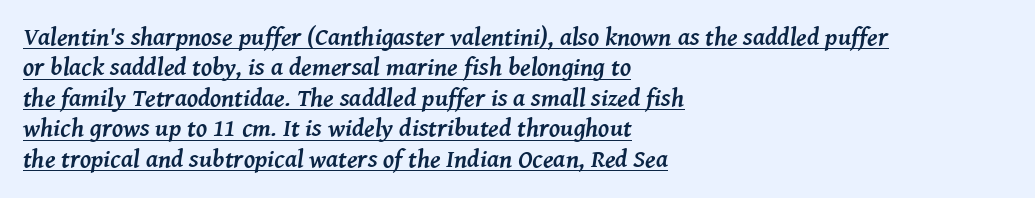
The sample has been set heavy, in full bold. This sample uses an oblique cut, with every glyph tilted off the vertical. These lines keep a tight, regular rhythm from letter to letter. This is underlined copy, the kind a proofreader might mark for attention. Line starts are locked; line ends wander.
